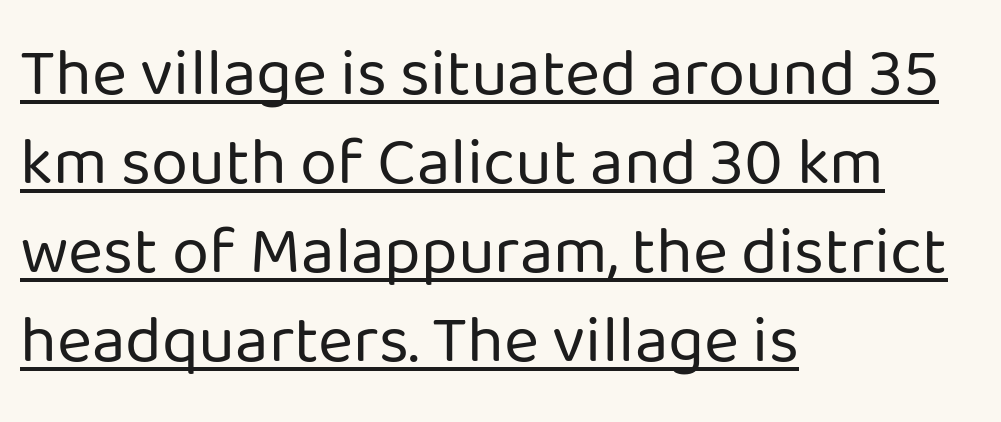
{"serif": "no", "italic": "no", "bold": "no", "weight": "regular", "width": "normal", "stroke_contrast": "low", "x_height": "medium", "monospaced": "no", "underline": "yes", "align": "left", "line_spacing": "normal", "line_spacing_ratio": 1.33, "letter_spacing": "normal", "letter_spacing_em": 0.0, "glyph_px": 67}
